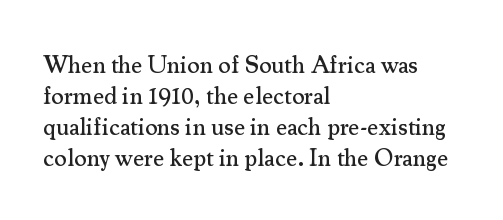
Q: Is the text italic (slanted)? A: No, it is upright.
Q: Is the text underlined? A: No.
Q: How is the paragraph aligned? A: Left-aligned.
Q: Is the spacing between letters normal or unusually wide? A: Normal.
Q: Is the spacing between lines tight, normal or loose? A: Normal.
